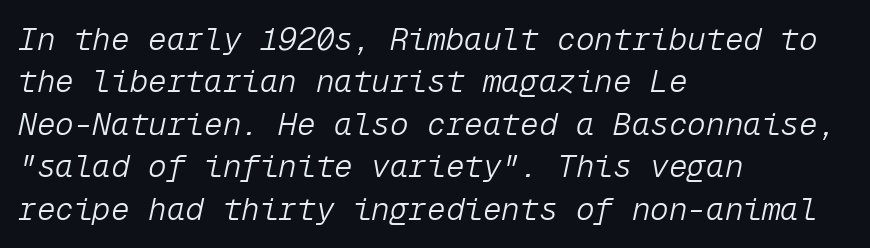
Q: Is the text bold? A: No.
Q: Is the text italic (slanted)? A: Yes, it leans right by about 12 degrees.
Q: Is the text underlined? A: No.
Q: How is the paragraph aligned? A: Left-aligned.
Q: Is the spacing between letters normal or unusually wide? A: Normal.
Q: Is the spacing between lines tight, normal or loose? A: Normal.
Q: Width (condensed, normal, or wide)? A: Normal.
Q: Stroke contrast? A: Low.
Q: x-height? A: Medium.
Q: Monospaced? A: Yes.
